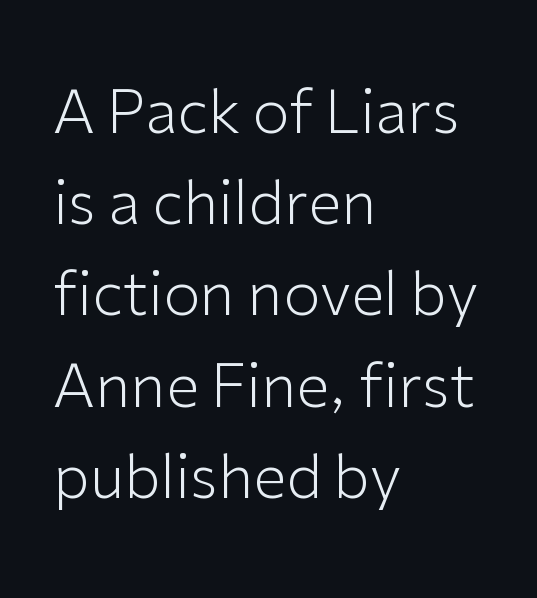
{"serif": "no", "italic": "no", "bold": "no", "weight": "light", "width": "normal", "stroke_contrast": "low", "x_height": "medium", "monospaced": "no", "underline": "no", "align": "left", "line_spacing": "normal", "line_spacing_ratio": 1.52, "letter_spacing": "normal", "letter_spacing_em": 0.0, "glyph_px": 60}
